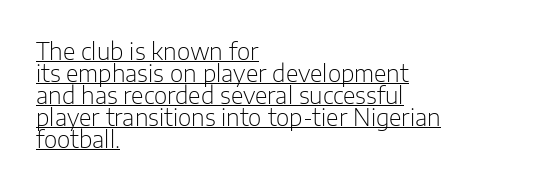
{"italic": "no", "bold": "no", "underline": "yes", "align": "left", "line_spacing": "tight", "line_spacing_ratio": 0.96, "letter_spacing": "normal", "letter_spacing_em": 0.0, "glyph_px": 23}
